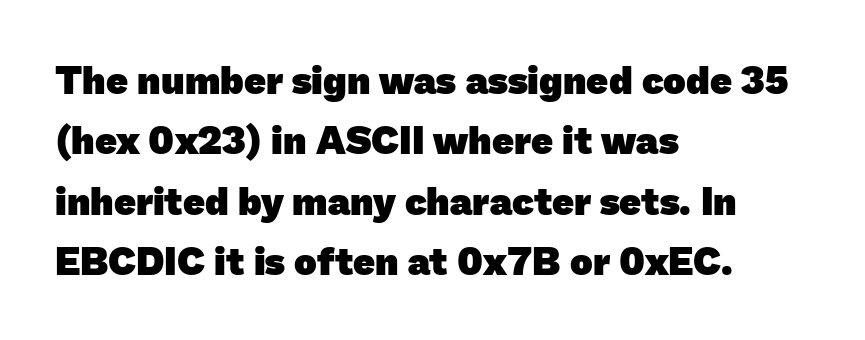
In terms of letterspacing, this is plain default setting. Just letters on the line, the space beneath them empty. In CSS terms this would be text-align: left. The space between consecutive lines is moderate.
